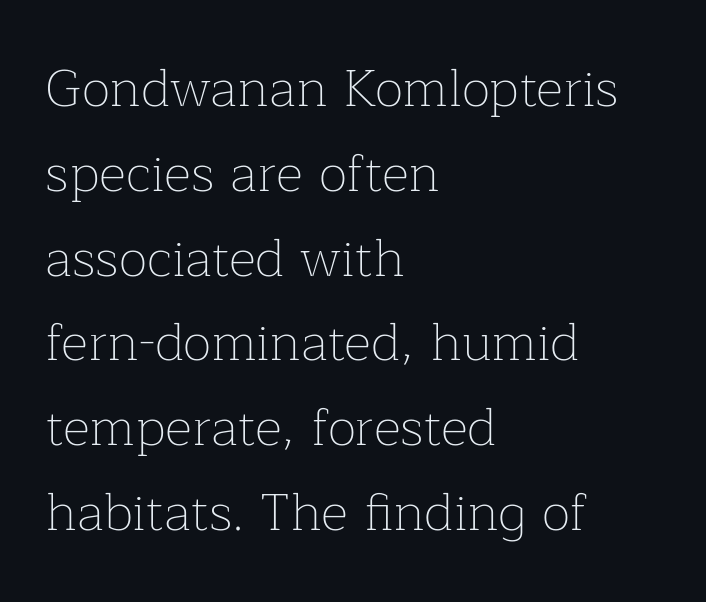
{"serif": "yes", "italic": "no", "bold": "no", "weight": "thin", "width": "normal", "stroke_contrast": "low", "x_height": "medium", "monospaced": "no", "underline": "no", "align": "left", "line_spacing": "normal", "line_spacing_ratio": 1.6, "letter_spacing": "normal", "letter_spacing_em": 0.0, "glyph_px": 53}
